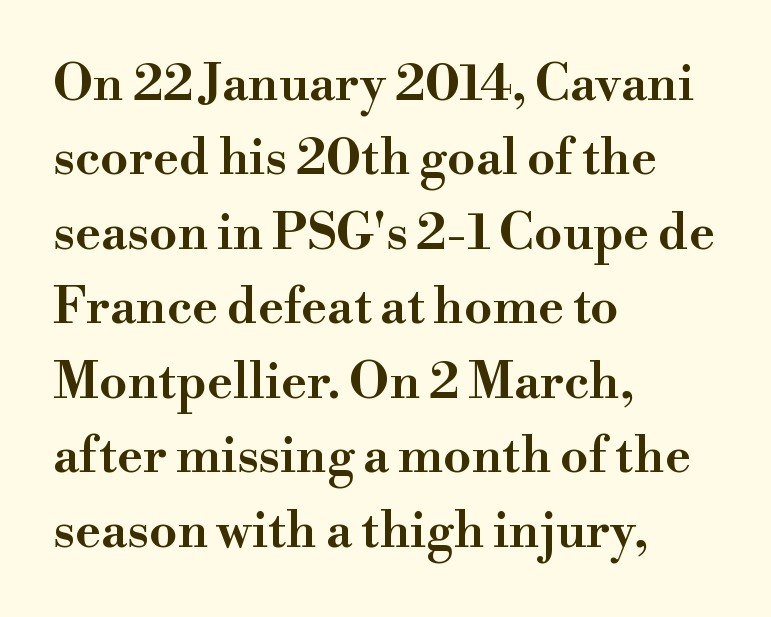
Q: Is the text italic (slanted)? A: No, it is upright.
Q: Is the typeface a serif or a sans-serif typeface? A: Serif.
Q: Is the text underlined? A: No.
Q: How is the paragraph aligned? A: Left-aligned.
Q: Is the spacing between letters normal or unusually wide? A: Normal.
Q: Is the spacing between lines tight, normal or loose? A: Normal.
Q: Width (condensed, normal, or wide)? A: Wide.
Q: Stroke contrast? A: High.
Q: x-height? A: Small.
Q: Monospaced? A: No.
